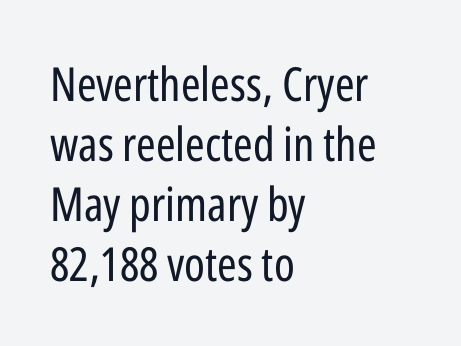
Q: Is the text bold? A: No.
Q: Is the text italic (slanted)? A: No, it is upright.
Q: Is the typeface a serif or a sans-serif typeface? A: Sans-serif.
Q: Is the text underlined? A: No.
Q: How is the paragraph aligned? A: Left-aligned.
Q: Is the spacing between letters normal or unusually wide? A: Normal.
Q: Is the spacing between lines tight, normal or loose? A: Normal.
Q: Width (condensed, normal, or wide)? A: Condensed.
Q: Stroke contrast? A: Low.
Q: x-height? A: Medium.
Q: Monospaced? A: No.
